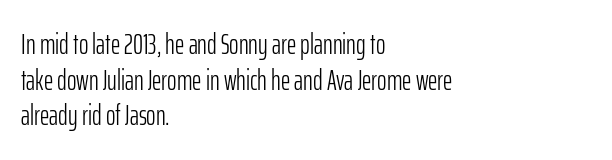
{"serif": "no", "italic": "no", "bold": "no", "weight": "light", "width": "condensed", "stroke_contrast": "low", "x_height": "medium", "monospaced": "no", "underline": "no", "align": "left", "line_spacing_ratio": 1.23, "letter_spacing": "normal", "letter_spacing_em": 0.0, "glyph_px": 29}
